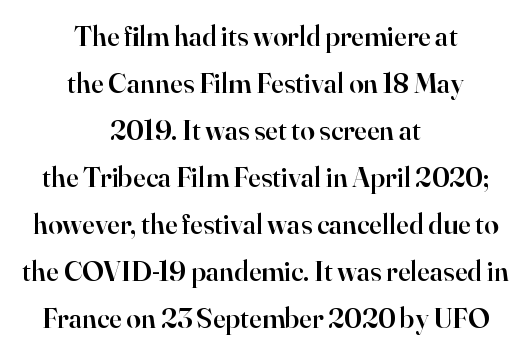
The typeface chosen for these lines features serifs. Glance below the letters and you will spot only blank space. Here the designer chose a conventional face with non-uniform glyph widths. Neither beginnings nor endings align; midpoints do. What stands out about the letter spacing? Nothing — it is the standard amount. Look at the stroke-to-counter ratio: somewhat heavy, a semibold.
